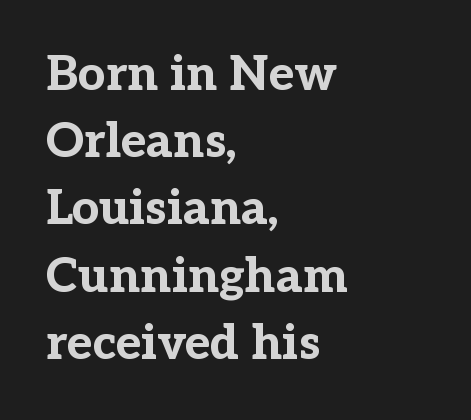
Look at the tracking — it's just the regular setting, nothing added. Horizontally, the lines are justified to the leading edge only. Each new line begins a customary step beneath the previous one. You could not count columns in this text — the font is proportionally spaced.
